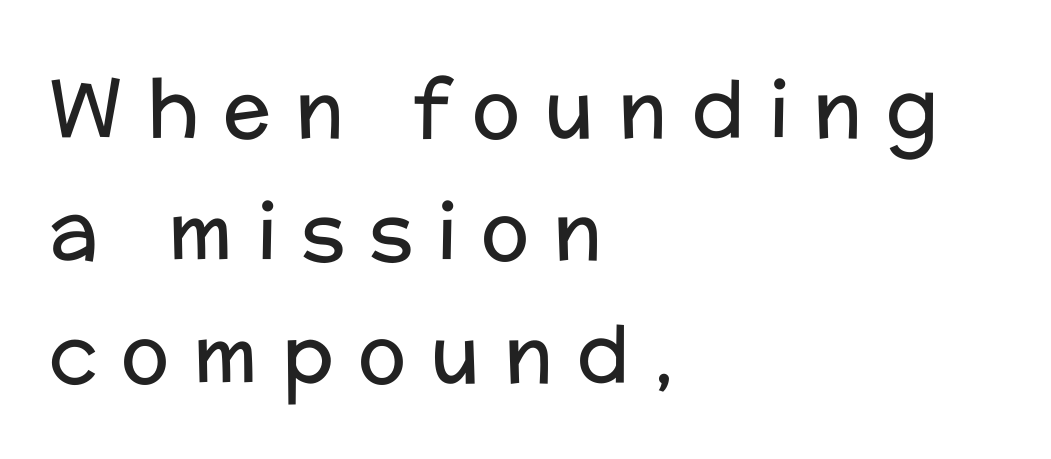
{"serif": "no", "italic": "no", "bold": "no", "weight": "regular", "width": "normal", "stroke_contrast": "low", "x_height": "medium", "monospaced": "no", "underline": "no", "align": "left", "line_spacing": "normal", "line_spacing_ratio": 1.53, "letter_spacing": "wide", "letter_spacing_em": 0.3, "glyph_px": 80}
